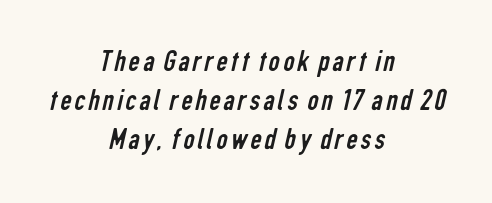
You could not count columns in this text — the font is proportionally spaced. Notice how the passage keeps no hard edge, just a central spine. The specimen omits any rule beneath the text block's lines. Leading matches the norm, producing a regular column. The strokes are not fattened; the text isn't bold. The font family rendered here belongs to the sans-serif group.
